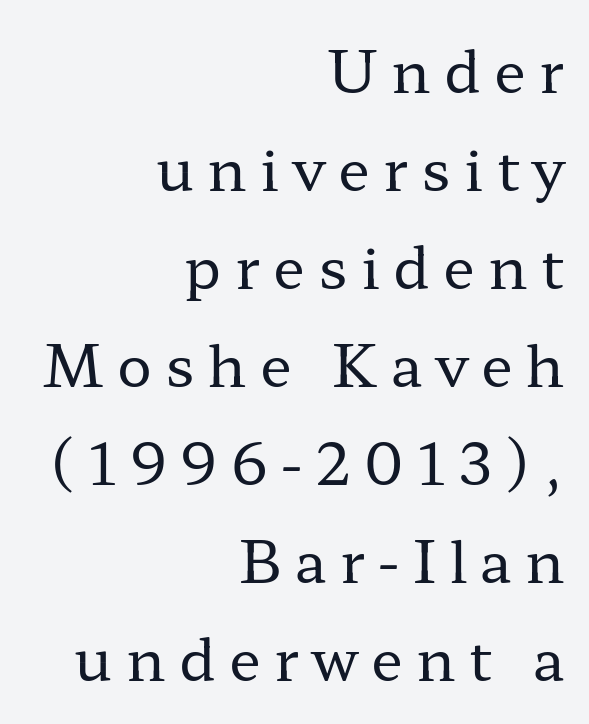
The image shows 58 px regular-weight, wide serif type, upright; set right-aligned, normal line spacing (1.69x), unusually wide letter spacing (+0.23 em), not underlined; low stroke contrast and a medium x-height.
